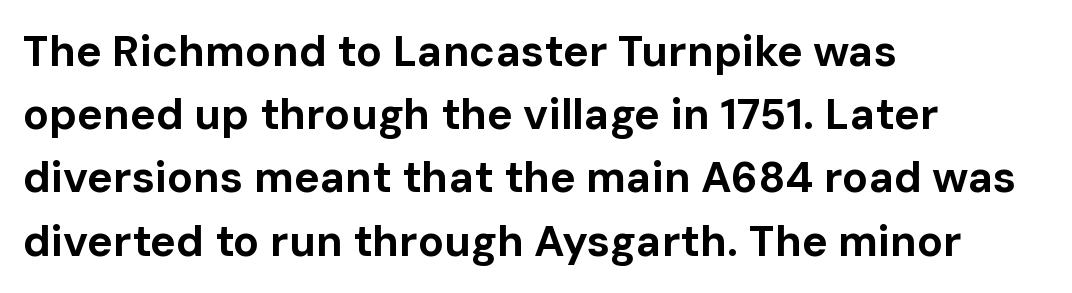
{"serif": "no", "italic": "no", "bold": "yes", "weight": "bold", "width": "normal", "stroke_contrast": "low", "x_height": "medium", "monospaced": "no", "underline": "no", "align": "left", "line_spacing": "normal", "line_spacing_ratio": 1.47, "letter_spacing": "normal", "letter_spacing_em": 0.0, "glyph_px": 43}
